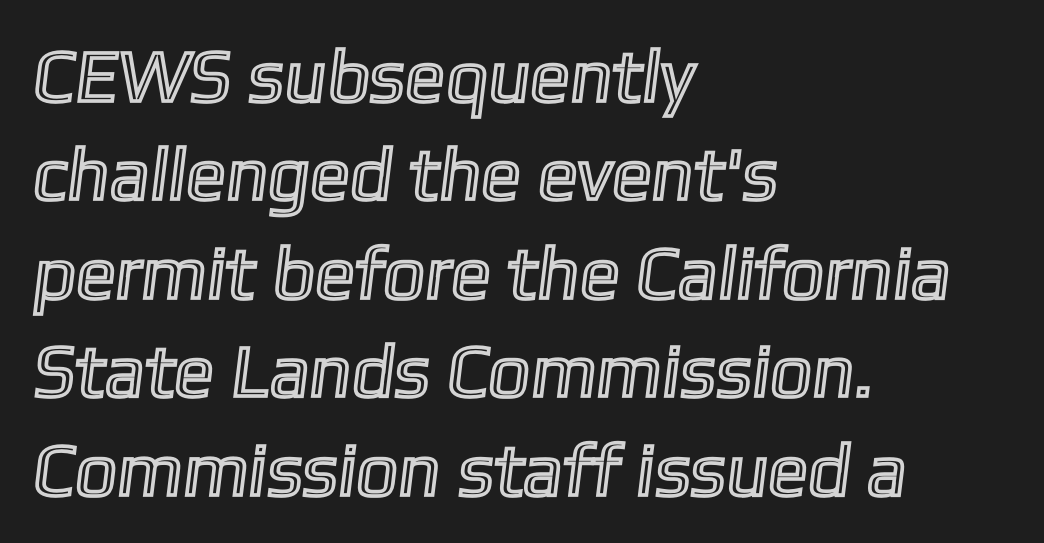
{"width": "normal", "x_height": "medium", "monospaced": "no", "underline": "no", "align": "left", "line_spacing": "normal", "line_spacing_ratio": 1.33, "letter_spacing": "normal", "letter_spacing_em": 0.0, "glyph_px": 74}
